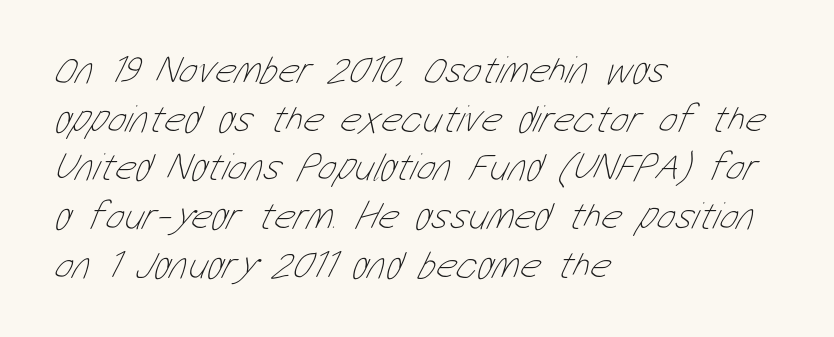
{"bold": "no", "weight": "thin", "width": "condensed", "stroke_contrast": "low", "x_height": "medium", "monospaced": "no", "underline": "no", "align": "left", "line_spacing": "normal", "line_spacing_ratio": 1.25, "letter_spacing": "normal", "letter_spacing_em": 0.0, "glyph_px": 39}
